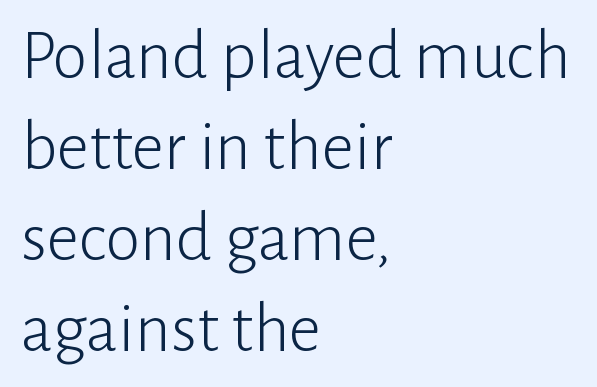
{"serif": "no", "italic": "no", "bold": "no", "weight": "light", "width": "normal", "stroke_contrast": "low", "x_height": "medium", "monospaced": "no", "underline": "no", "align": "left", "line_spacing": "normal", "line_spacing_ratio": 1.28, "letter_spacing": "normal", "letter_spacing_em": 0.0, "glyph_px": 71}
